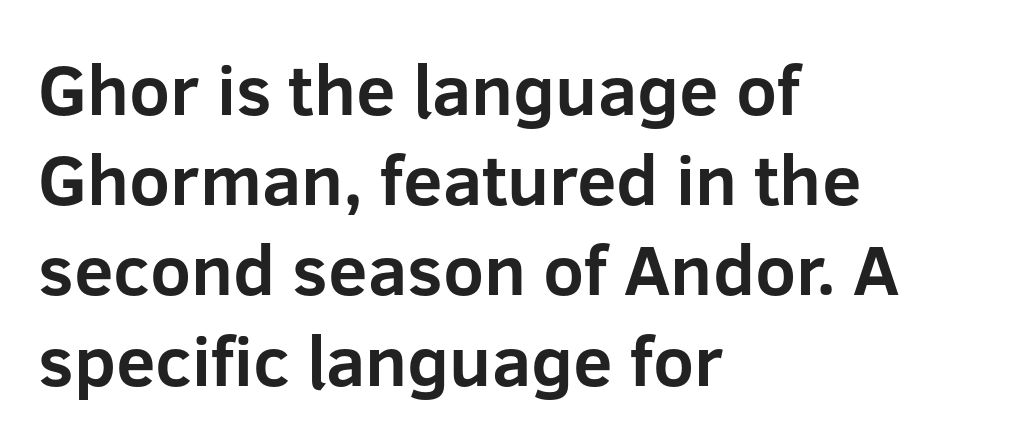
{"serif": "no", "italic": "no", "bold": "yes", "weight": "bold", "width": "normal", "stroke_contrast": "low", "x_height": "medium", "monospaced": "no", "underline": "no", "align": "left", "line_spacing": "normal", "line_spacing_ratio": 1.27, "letter_spacing": "normal", "letter_spacing_em": 0.0, "glyph_px": 71}
